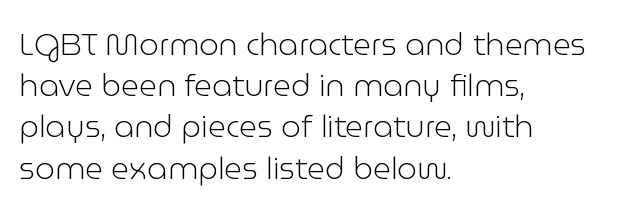
Q: Is the text bold? A: No.
Q: Is the text italic (slanted)? A: No, it is upright.
Q: Is the typeface a serif or a sans-serif typeface? A: Sans-serif.
Q: Is the text underlined? A: No.
Q: How is the paragraph aligned? A: Left-aligned.
Q: Is the spacing between letters normal or unusually wide? A: Normal.
Q: Is the spacing between lines tight, normal or loose? A: Normal.
Q: Width (condensed, normal, or wide)? A: Normal.
Q: Stroke contrast? A: Low.
Q: x-height? A: Medium.
Q: Monospaced? A: No.
